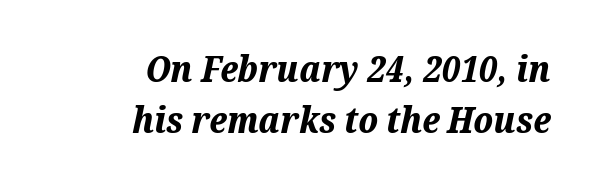
The image shows 36 px bold type, italic (leaning right); set right-aligned, normal line spacing (1.43x), normal letter spacing, not underlined; medium stroke contrast and a medium x-height.
